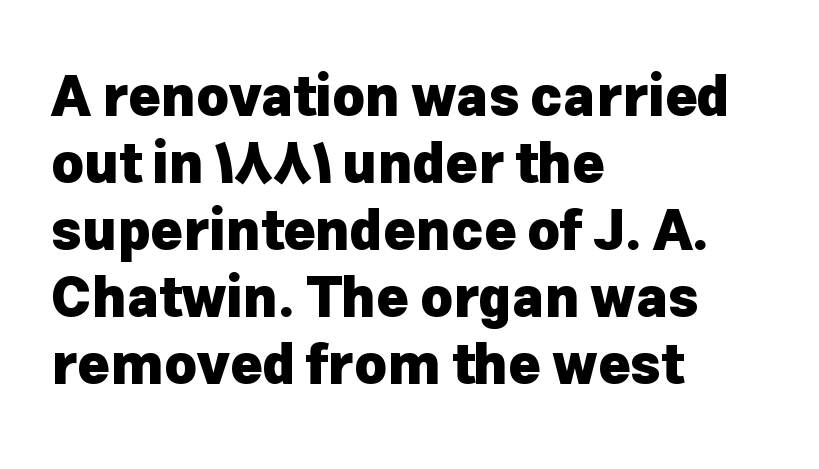
Q: Is the text bold? A: Yes.
Q: Is the text italic (slanted)? A: No, it is upright.
Q: Is the typeface a serif or a sans-serif typeface? A: Sans-serif.
Q: Is the text underlined? A: No.
Q: How is the paragraph aligned? A: Left-aligned.
Q: Is the spacing between letters normal or unusually wide? A: Normal.
Q: Width (condensed, normal, or wide)? A: Normal.
Q: Stroke contrast? A: Low.
Q: x-height? A: Medium.
Q: Monospaced? A: No.
